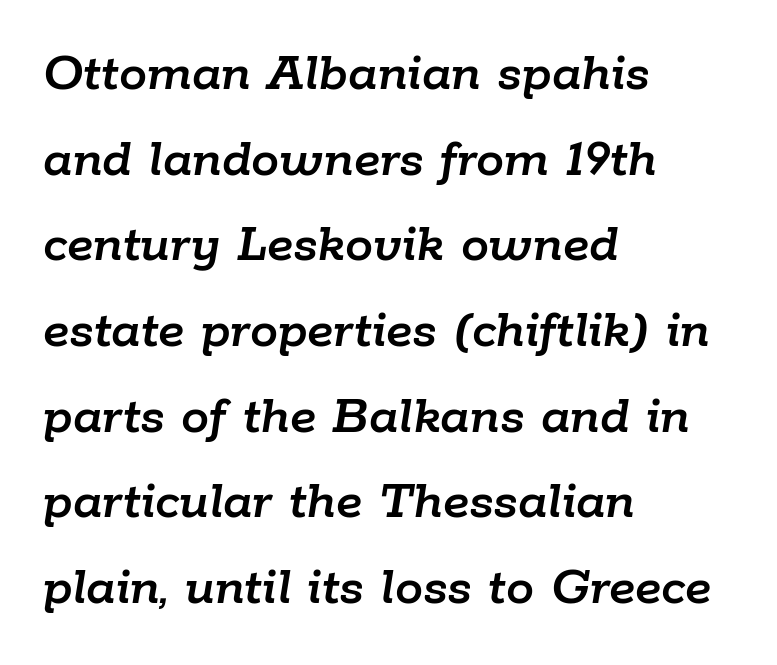
{"italic": "yes", "lean": "right", "slant_degrees": 9, "width": "normal", "stroke_contrast": "low", "x_height": "medium", "monospaced": "no", "underline": "no", "align": "left", "line_spacing": "normal", "line_spacing_ratio": 1.53, "letter_spacing": "normal", "letter_spacing_em": 0.0, "glyph_px": 56}
